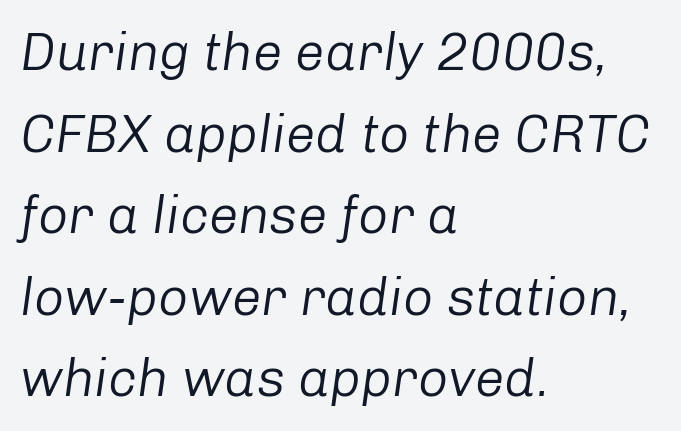
The image shows 53 px regular-weight type, italic (leaning right); set left-aligned, normal line spacing (1.54x), normal letter spacing, not underlined; low stroke contrast and a medium x-height.
